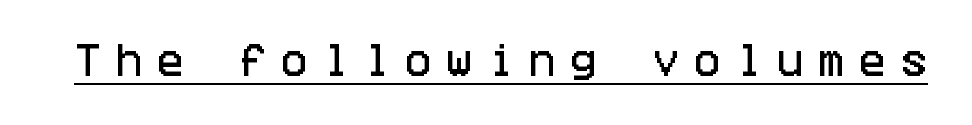
Has an underline been added? It has. Nope, not italic — everything's standing straight. Serif or sans? Sans — the stroke terminals are bare. The rendering inserts visible extra space after every character.
